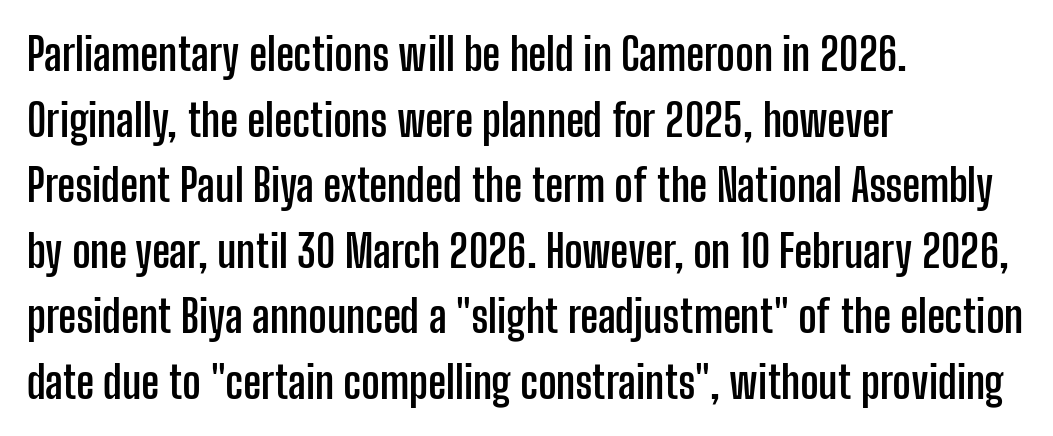
The image shows 44 px semibold, condensed sans-serif type, upright; set left-aligned, normal line spacing (1.49x), normal letter spacing, not underlined; low stroke contrast and a medium x-height.
